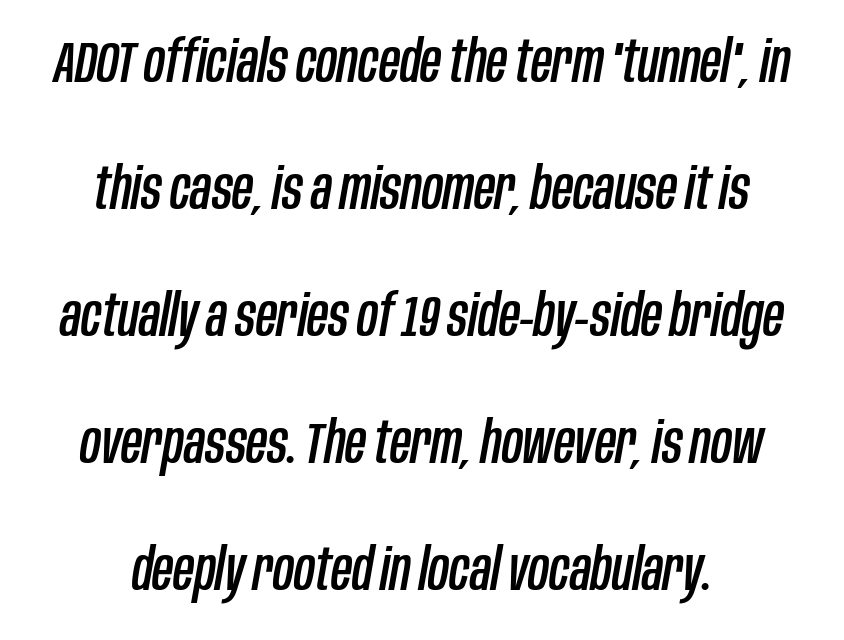
Honestly, the letter spacing is just normal — you wouldn't notice it. This sample has the flowing, uneven cadence of proportional lettering. Leading: increased. Any mark beneath the type? The region is blank. The setting favours the middle, as headings and verse often do.
